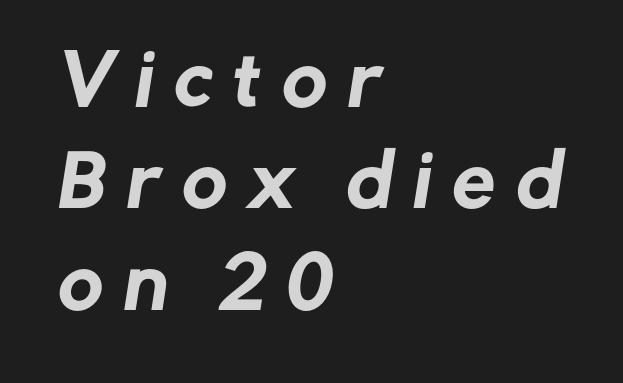
The image shows 69 px sans-serif type; set left-aligned, normal line spacing (1.47x), unusually wide letter spacing (+0.3 em), not underlined; low stroke contrast and a medium x-height.
